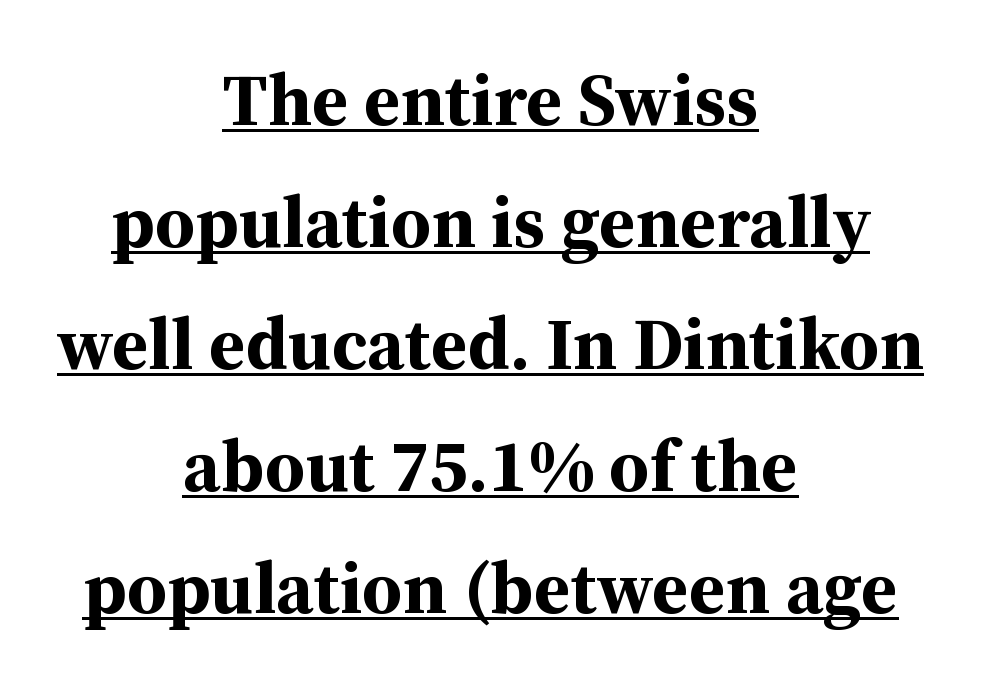
The passage shown stacks its lines at a standard gap. The rag falls on both sides of this text block equally. This is serif lettering, the kind often seen in printed books. Observe the ordinary spacing: letters are neighbours, not strangers. A typesetter would call this proportional, since set widths differ per character.
